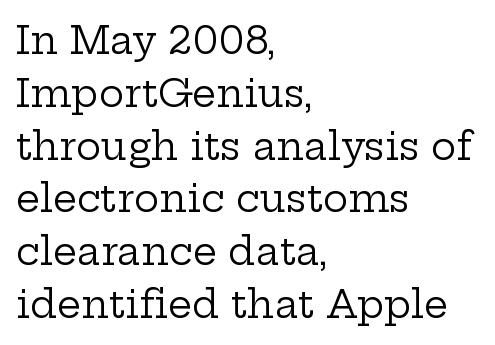
{"serif": "yes", "italic": "no", "bold": "no", "weight": "regular", "width": "wide", "stroke_contrast": "low", "x_height": "medium", "monospaced": "no", "underline": "no", "align": "left", "line_spacing": "normal", "line_spacing_ratio": 1.39, "letter_spacing": "normal", "letter_spacing_em": 0.0, "glyph_px": 38}
